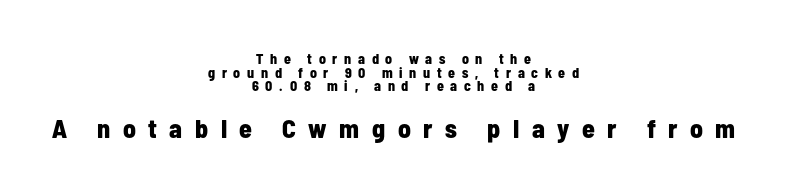
{"italic": "no", "bold": "yes", "underline": "no", "align": "center", "line_spacing": "tight", "line_spacing_ratio": 0.98, "letter_spacing": "wide", "letter_spacing_em": 0.48, "larger_block": "second", "size_ratio": 1.86, "glyph_px": 26}
